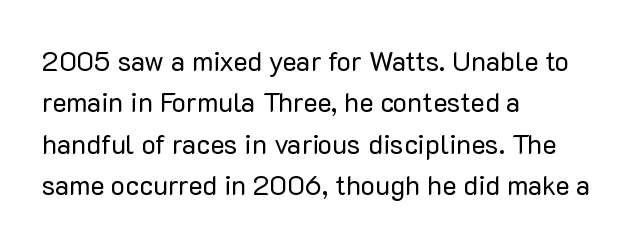
{"italic": "no", "bold": "no", "underline": "no", "align": "left", "line_spacing": "normal", "line_spacing_ratio": 1.53, "letter_spacing": "normal", "letter_spacing_em": 0.0, "glyph_px": 27}
